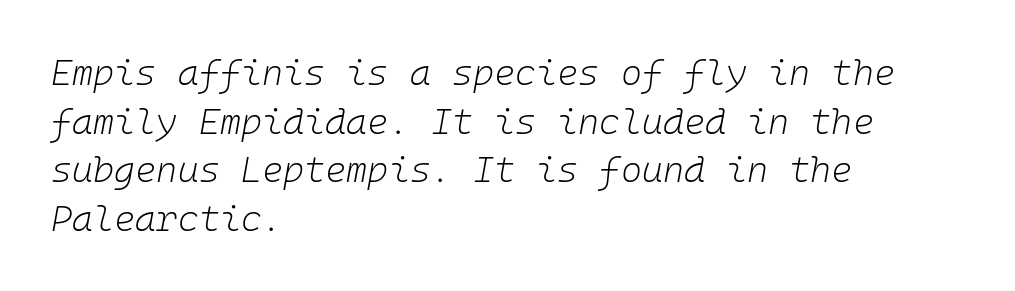
{"italic": "yes", "lean": "right", "slant_degrees": 10, "bold": "no", "weight": "light", "width": "normal", "stroke_contrast": "low", "x_height": "medium", "monospaced": "yes", "underline": "no", "align": "left", "line_spacing": "normal", "line_spacing_ratio": 1.35, "letter_spacing": "normal", "letter_spacing_em": 0.0, "glyph_px": 36}
